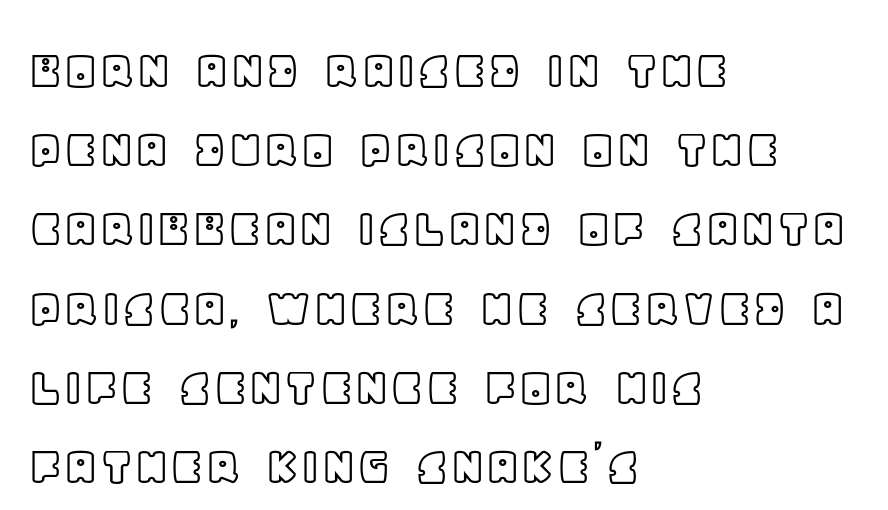
Glance below the letters and you will spot only blank space. Italic? Not at all — the glyphs are vertical. The text block is weighted toward the left margin, trailing off unevenly rightward. Character widths vary here, with narrow letters taking less room than wide ones.
